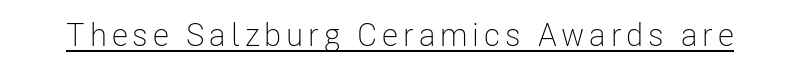
The passage shown is typed in a proportional face where columns would drift. The letters carry no serifs — their stems end cleanly without finishing strokes. The letters stand straight up with perfectly vertical stems. Compared with a typical body face, this is equally light or lighter still.
